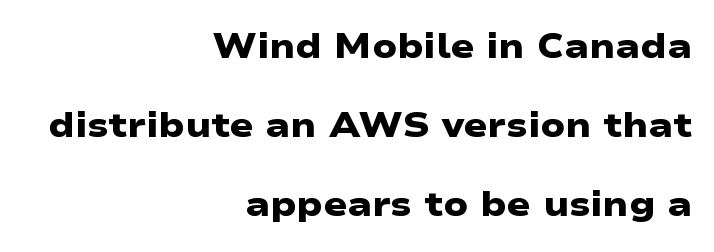
The image shows 35 px heavy, wide sans-serif type; set right-aligned, loose line spacing (2.26x), normal letter spacing, not underlined; low stroke contrast and a medium x-height.
